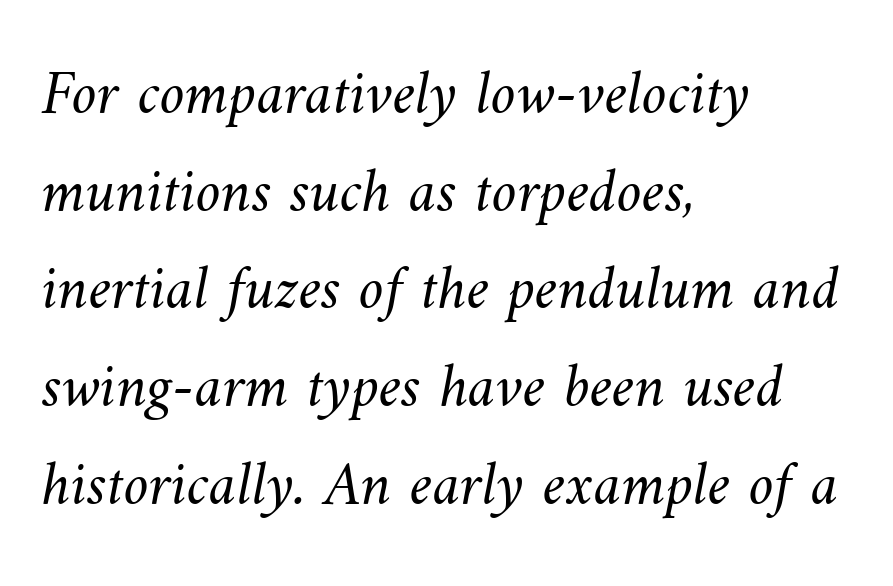
{"bold": "no", "weight": "light", "width": "normal", "stroke_contrast": "medium", "x_height": "small", "monospaced": "no", "underline": "no", "align": "left", "line_spacing": "normal", "line_spacing_ratio": 1.55, "letter_spacing": "normal", "letter_spacing_em": 0.0, "glyph_px": 63}
